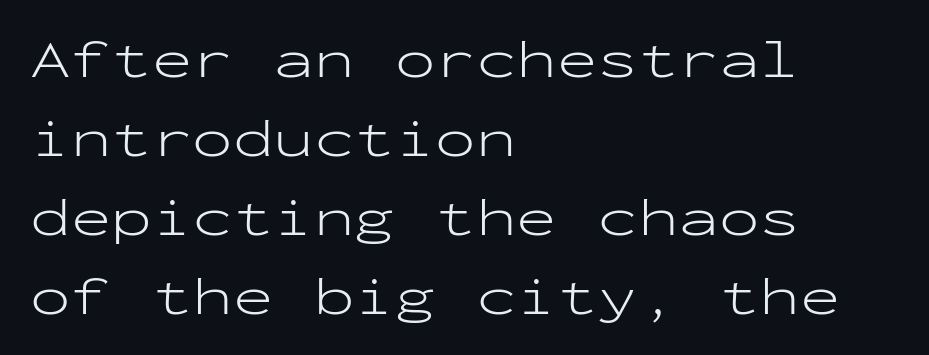
The image shows 54 px light, wide sans-serif type, upright, monospaced; set left-aligned, normal line spacing (1.46x), normal letter spacing, not underlined; low stroke contrast and a medium x-height.
